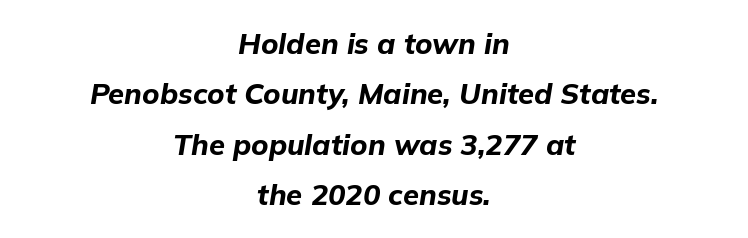
{"italic": "yes", "lean": "right", "slant_degrees": 9, "bold": "yes", "weight": "bold", "width": "normal", "stroke_contrast": "low", "x_height": "medium", "monospaced": "no", "underline": "no", "align": "center", "line_spacing_ratio": 1.74, "letter_spacing": "normal", "letter_spacing_em": 0.0, "glyph_px": 29}
